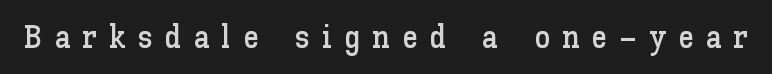
Q: Is the text italic (slanted)? A: No, it is upright.
Q: Is the text underlined? A: No.
Q: Is the spacing between letters normal or unusually wide? A: Unusually wide.
Q: Width (condensed, normal, or wide)? A: Normal.
Q: Stroke contrast? A: Low.
Q: x-height? A: Medium.
Q: Monospaced? A: No.
